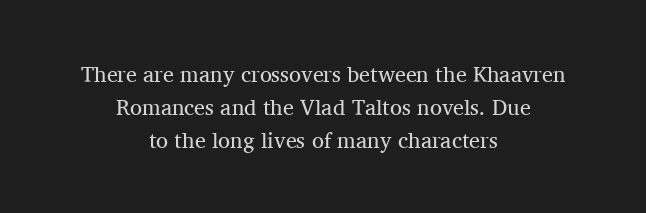
Type without underlining. Which margin do the lines hug? Neither — every line sits in the middle. There is no visible air inserted between adjacent glyphs. Stem width sits at or under what a default text font uses. Quick note: not italic, upright. Leading matches the norm, producing a regular column.
